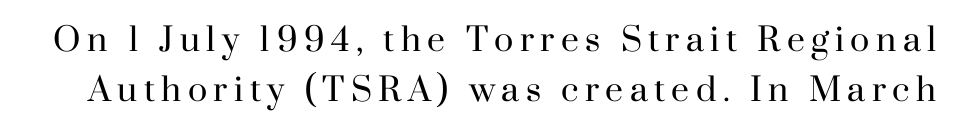
Posture: upright roman. How would I describe the line gaps? Plain and ordinary. The type is letterspaced generously, with wide tracking. Look at the bottom of the vertical strokes: they flare into serifs here. The specimen omits any rule beneath the text block's lines.
